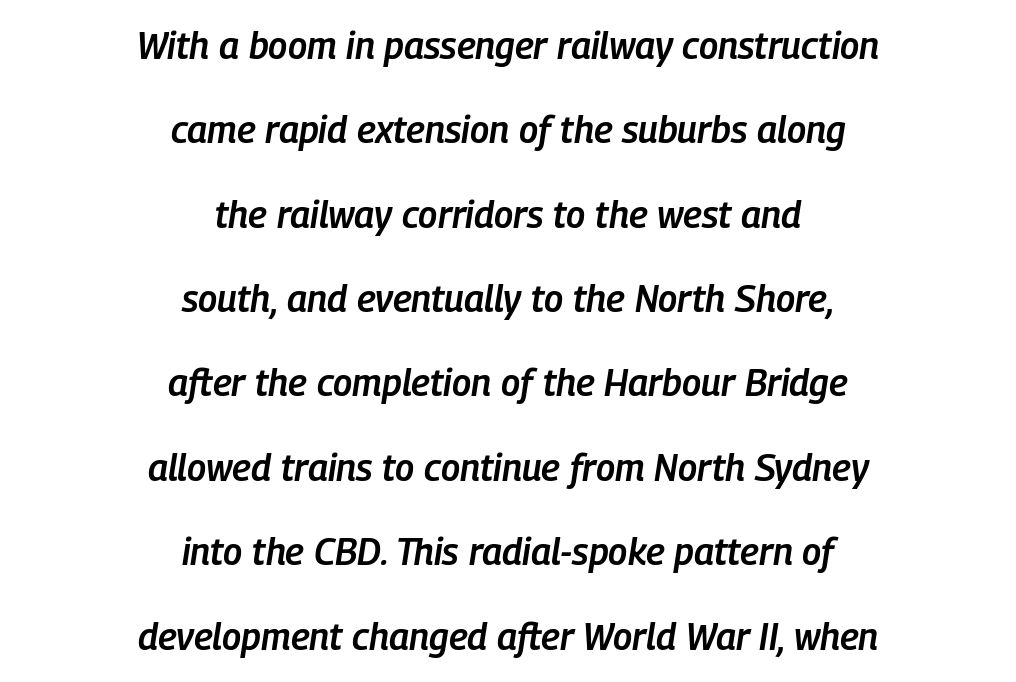
The image shows 37 px semibold, condensed type, italic (leaning right); set centered, loose line spacing (2.28x), normal letter spacing, not underlined; low stroke contrast and a medium x-height.
